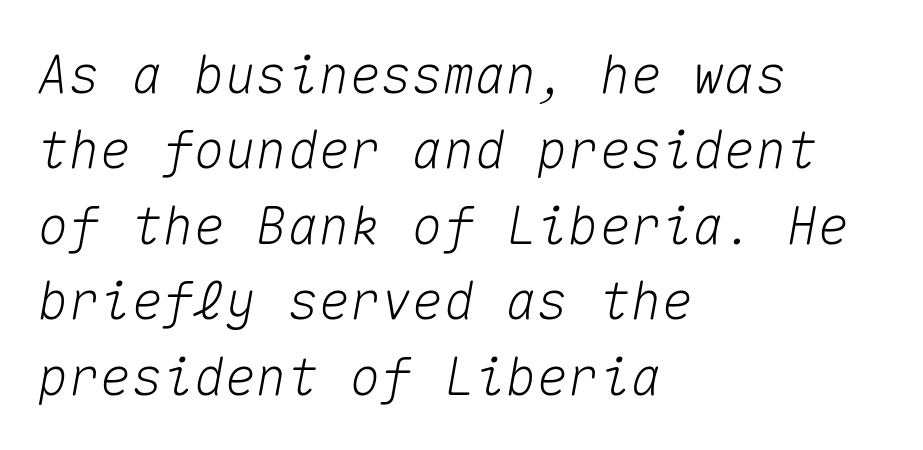
{"italic": "yes", "lean": "right", "slant_degrees": 10, "width": "normal", "stroke_contrast": "medium", "x_height": "medium", "monospaced": "yes", "underline": "no", "align": "left", "line_spacing": "normal", "line_spacing_ratio": 1.45, "letter_spacing": "normal", "letter_spacing_em": 0.0, "glyph_px": 52}
